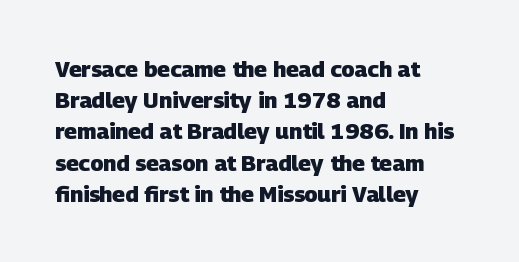
Q: Is the text bold? A: Yes.
Q: Is the text underlined? A: No.
Q: How is the paragraph aligned? A: Left-aligned.
Q: Is the spacing between letters normal or unusually wide? A: Normal.
Q: Is the spacing between lines tight, normal or loose? A: Normal.
